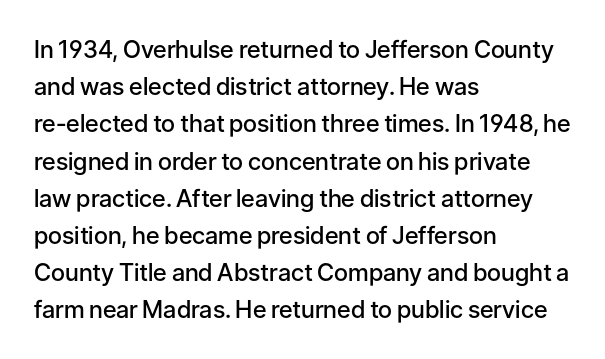
If you measured baseline to baseline, you'd find a middling distance. Summary of weight: moderately heavy, a semibold. Horizontal alignment here is leftward, the default for most running prose. Beneath every word, the page is bare.
